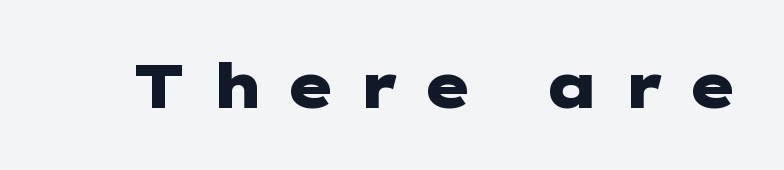
{"serif": "no", "italic": "no", "bold": "yes", "weight": "heavy", "width": "wide", "stroke_contrast": "low", "x_height": "medium", "underline": "no", "letter_spacing": "wide", "letter_spacing_em": 0.34, "glyph_px": 62}
